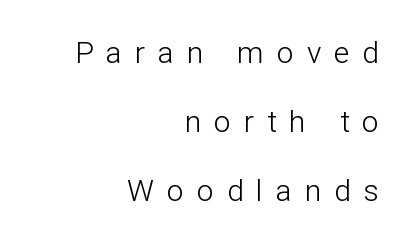
Rule under the text: the space is simply empty. There is plenty of visible air inserted between adjacent glyphs. Serif or sans? Sans — the stroke terminals are bare. A typesetter would call this proportional, since set widths differ per character.
